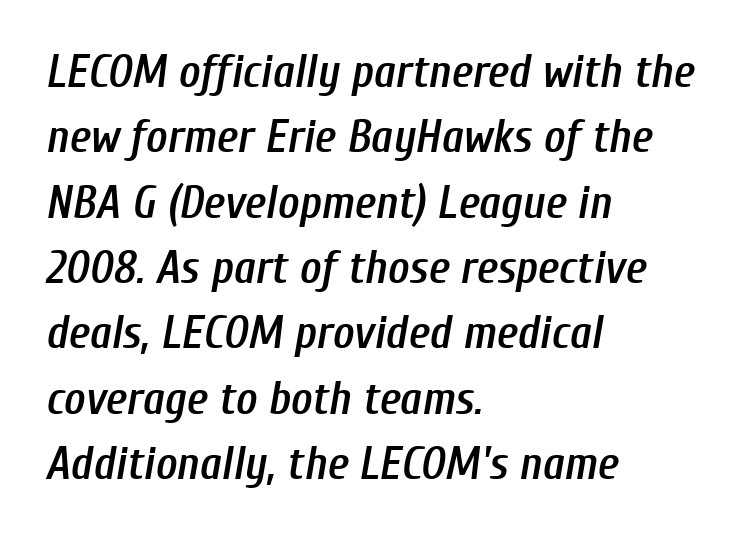
{"italic": "yes", "lean": "right", "slant_degrees": 10, "bold": "semi", "weight": "semibold", "width": "condensed", "stroke_contrast": "low", "x_height": "medium", "monospaced": "no", "underline": "no", "align": "left", "line_spacing": "normal", "line_spacing_ratio": 1.42, "letter_spacing": "normal", "letter_spacing_em": 0.0, "glyph_px": 46}
